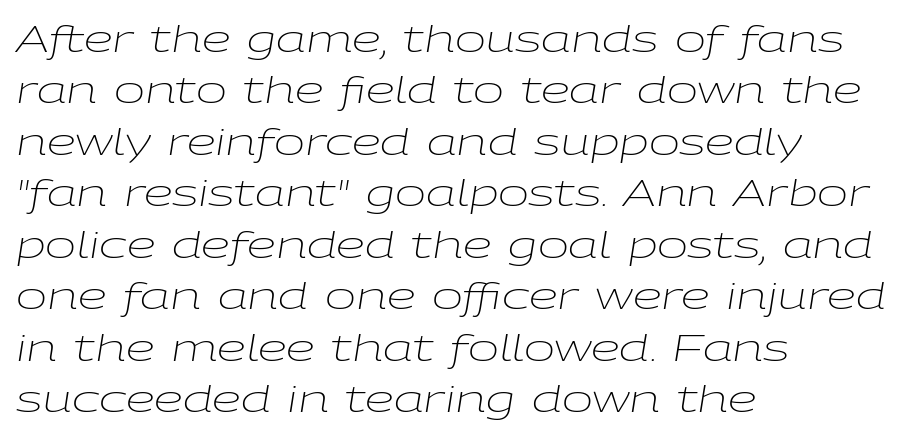
Here the glyphs are tracked normally, forming tight word shapes. If you drew a line through each stem, it would be angled. Heaviness? Minimal to ordinary, like unemphasized prose. Spacing verdict: proportional, widths tailored to each character. Short and long lines alike share a common starting point at left. Summary of vertical rhythm: regular, with standard interline spacing.
